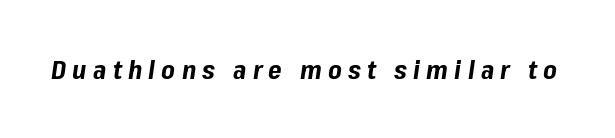
Q: Is the text bold? A: Yes.
Q: Is the text italic (slanted)? A: Yes, it leans right by about 8 degrees.
Q: Is the text underlined? A: No.
Q: Is the spacing between letters normal or unusually wide? A: Unusually wide.
